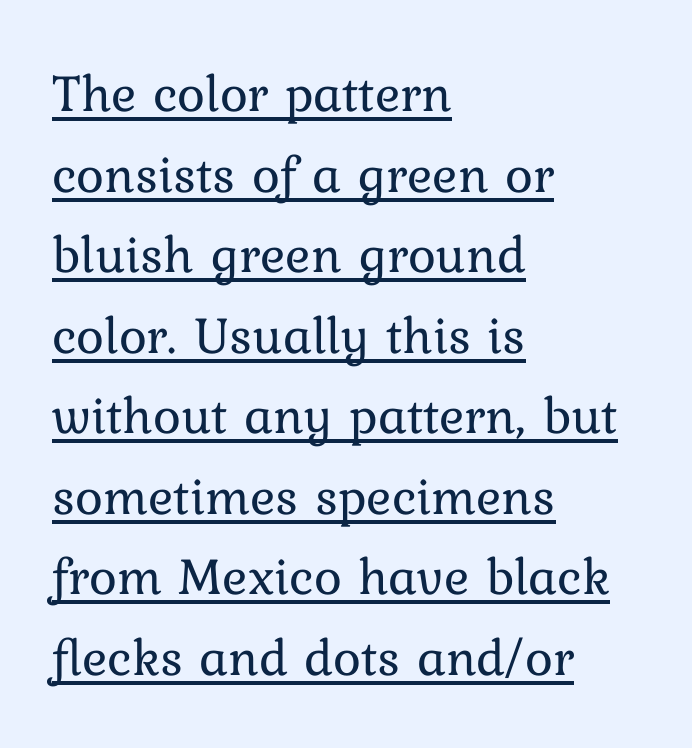
Vertical strokes here are truly vertical. Letter spacing: default. Underlining? Definitely there. Looks like regular typesetting: each glyph gets only the width it needs.
